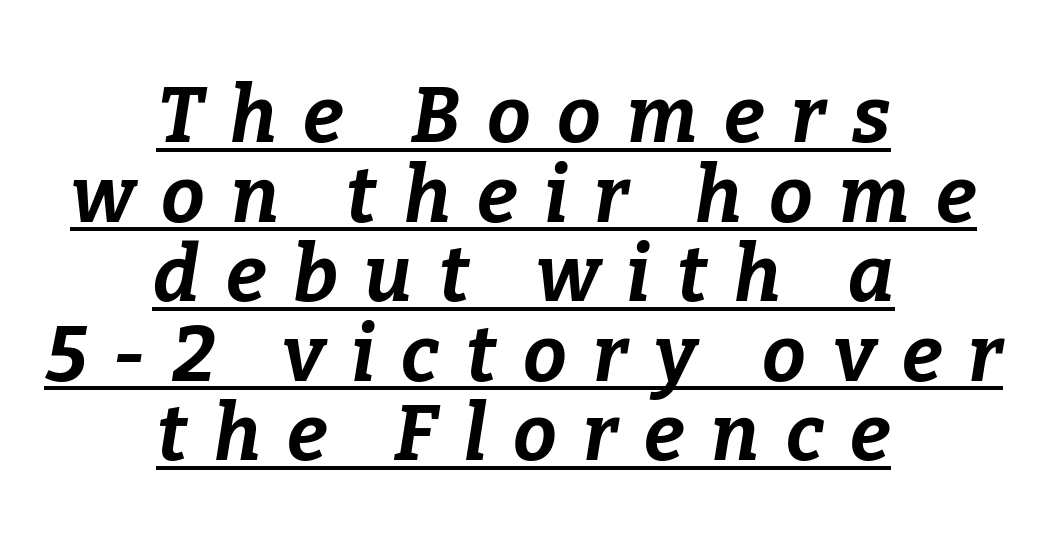
Q: Is the text bold? A: Yes.
Q: Is the text italic (slanted)? A: Yes, it leans right by about 9 degrees.
Q: Is the text underlined? A: Yes.
Q: How is the paragraph aligned? A: Centered.
Q: Is the spacing between letters normal or unusually wide? A: Unusually wide.
Q: Is the spacing between lines tight, normal or loose? A: Tight.
Q: Width (condensed, normal, or wide)? A: Normal.
Q: Stroke contrast? A: Low.
Q: x-height? A: Medium.
Q: Monospaced? A: No.
